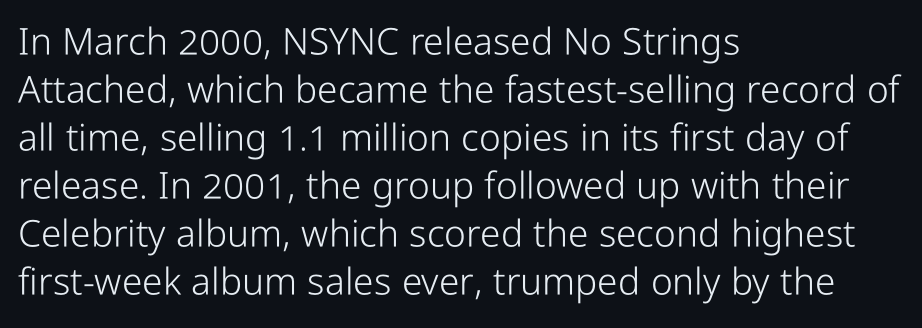
Honestly, the letter spacing is just normal — you wouldn't notice it. Quick note: not italic, upright. The vertical gap from one line to the next is medium. Each letter keeps its own natural width here, so spacing adapts to shape. The baseline area is clear. These lines stack with their left ends in a neat column.
